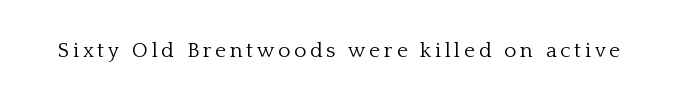
Q: Is the text bold? A: No.
Q: Is the text italic (slanted)? A: No, it is upright.
Q: Is the text underlined? A: No.
